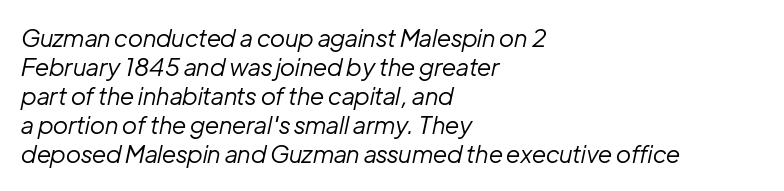
The type is set solid horizontally, with unmodified tracking. The strip under each line holds only bare page. This reads as an unemphasized weight, regular at the heaviest. Line beginnings align vertically; line endings do not. Quick note: italic.
